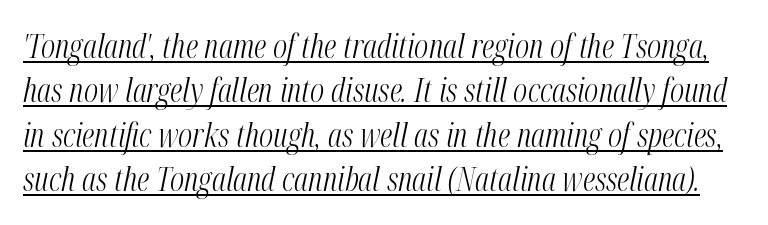
The image shows 32 px light, condensed type, italic (leaning right); set normal line spacing (1.39x), normal letter spacing, underlined; medium stroke contrast and a medium x-height.
